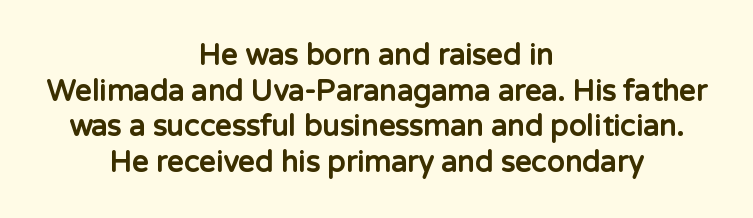
Q: Is the text bold? A: Yes.
Q: Is the text italic (slanted)? A: No, it is upright.
Q: Is the typeface a serif or a sans-serif typeface? A: Sans-serif.
Q: Is the text underlined? A: No.
Q: How is the paragraph aligned? A: Centered.
Q: Is the spacing between letters normal or unusually wide? A: Normal.
Q: Width (condensed, normal, or wide)? A: Normal.
Q: Stroke contrast? A: Low.
Q: x-height? A: Medium.
Q: Monospaced? A: No.
